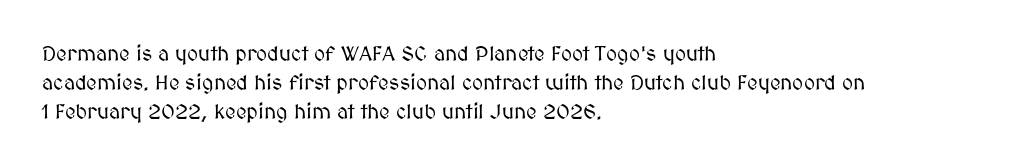
Does the leading feel generous? No, just average. Nobody touched the tracking dial on this one. This is the regular roman posture of the typeface. Visually the block forms a straight wall on the left and a jagged coastline on the right.
